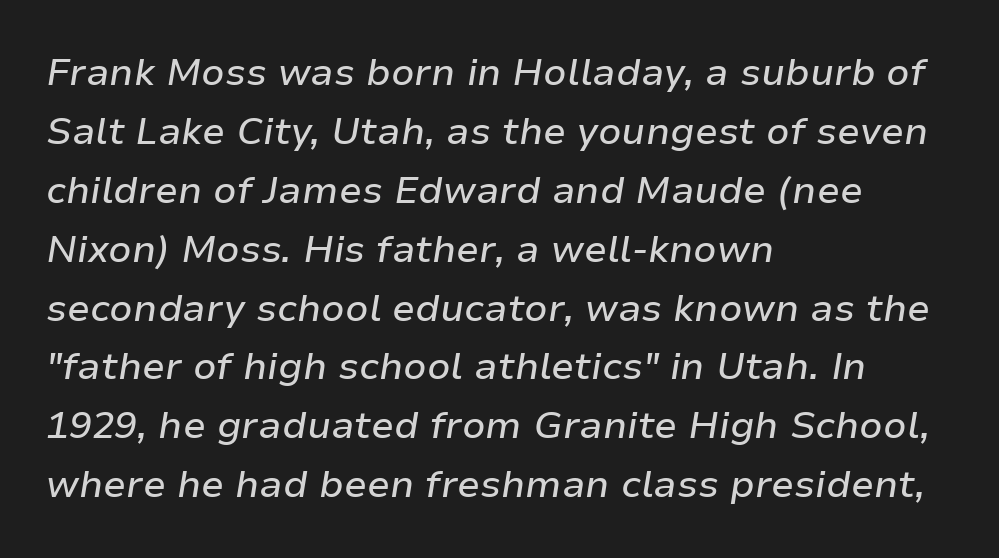
Q: Is the text italic (slanted)? A: Yes, it leans right by about 9 degrees.
Q: Is the text underlined? A: No.
Q: How is the paragraph aligned? A: Left-aligned.
Q: Is the spacing between letters normal or unusually wide? A: Normal.
Q: Is the spacing between lines tight, normal or loose? A: Normal.
Q: Width (condensed, normal, or wide)? A: Normal.
Q: Stroke contrast? A: Low.
Q: x-height? A: Medium.
Q: Monospaced? A: No.
